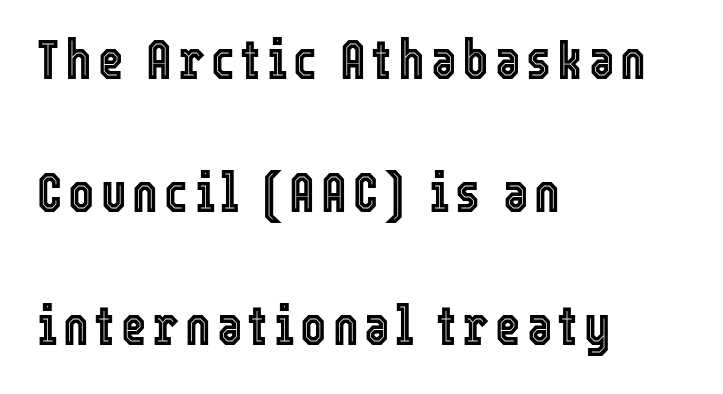
Compared with a centered layout, this one pins lines to the left instead. Vertical strokes here are truly vertical. Here the designer chose a conventional face with non-uniform glyph widths. Honestly, the rows look like they've been pulled way apart. Anything drawn beneath the words? Only blank space.
